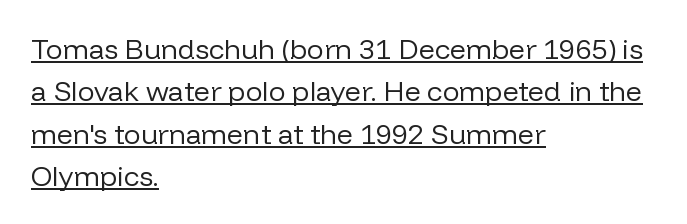
Leading: standard. Compared with a centered layout, this one pins lines to the left instead. The rendered words wear a rule along their underside. The tracking reads as untouched default to a designer's eye.
